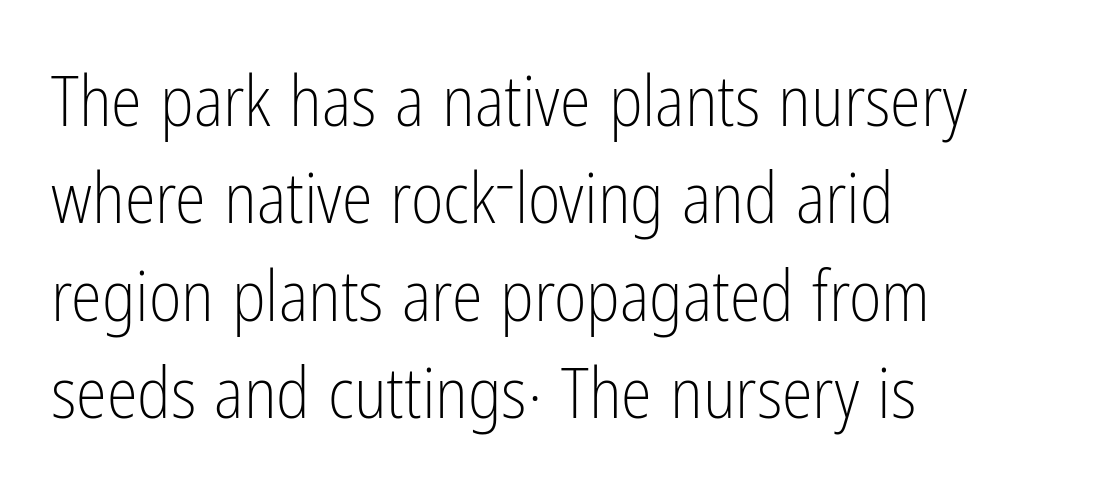
{"serif": "no", "italic": "no", "bold": "no", "weight": "light", "width": "condensed", "stroke_contrast": "low", "x_height": "medium", "monospaced": "no", "underline": "no", "align": "left", "line_spacing": "normal", "line_spacing_ratio": 1.39, "letter_spacing": "normal", "letter_spacing_em": 0.0, "glyph_px": 70}
